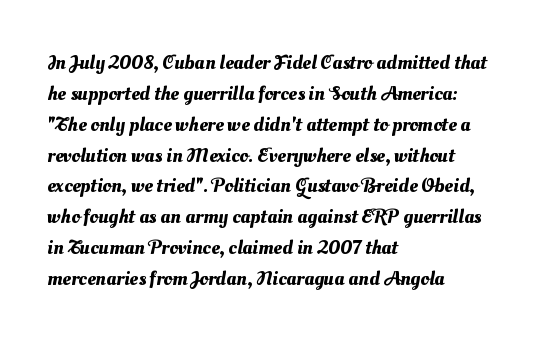
The image shows 21 px text type; set left-aligned, normal line spacing (1.47x), normal letter spacing, not underlined.
